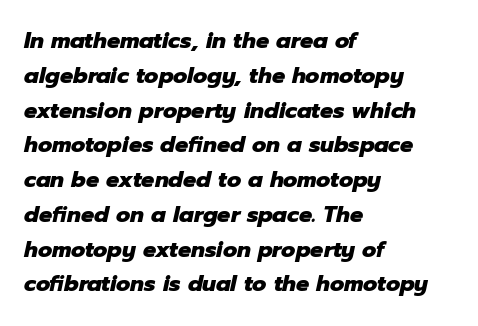
{"italic": "yes", "lean": "right", "slant_degrees": 12, "bold": "yes", "underline": "no", "align": "left", "line_spacing": "normal", "line_spacing_ratio": 1.58, "letter_spacing": "normal", "letter_spacing_em": 0.0, "glyph_px": 22}
